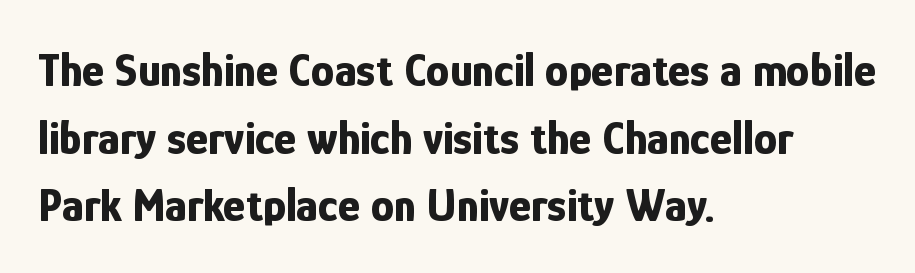
Leftover space on each line is placed entirely after the last word. Look at the bottom of the vertical strokes: they stop flat, with no serifs. This sample keeps an unexceptional amount of space between lines. These lines carry a lot of weight — the face is fully bold.
